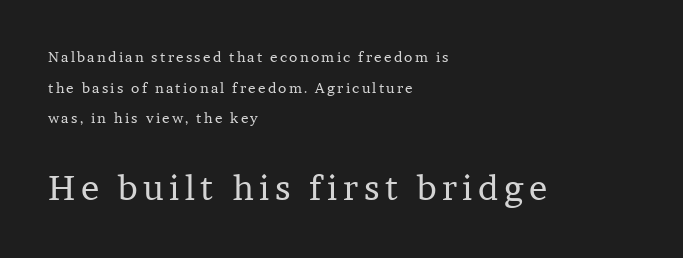
The image shows 34 px regular-weight serif type, upright; set left-aligned, loose line spacing (2.19x), not underlined; the second (bottom) block is 2.43x larger; low stroke contrast and a medium x-height.
